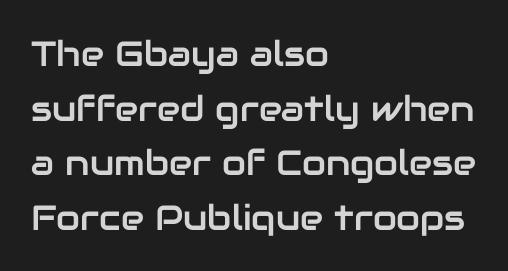
Q: Is the text italic (slanted)? A: No, it is upright.
Q: Is the typeface a serif or a sans-serif typeface? A: Sans-serif.
Q: Is the text underlined? A: No.
Q: How is the paragraph aligned? A: Left-aligned.
Q: Is the spacing between letters normal or unusually wide? A: Normal.
Q: Is the spacing between lines tight, normal or loose? A: Normal.
Q: Width (condensed, normal, or wide)? A: Normal.
Q: Stroke contrast? A: Low.
Q: x-height? A: Medium.
Q: Monospaced? A: No.
